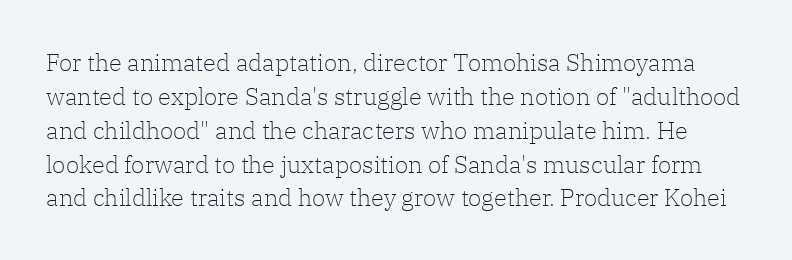
Q: Is the text bold? A: No.
Q: Is the text italic (slanted)? A: No, it is upright.
Q: Is the text underlined? A: No.
Q: Is the spacing between letters normal or unusually wide? A: Normal.
Q: Is the spacing between lines tight, normal or loose? A: Normal.
